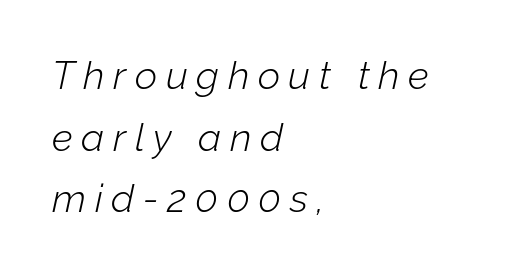
The font is comparable to plain body text, perhaps lighter. It's the slanting kind of type. Vertical spacing — default. Which margin do the lines hug? The left one — the right edge is uneven. There is plenty of visible air inserted between adjacent glyphs.
